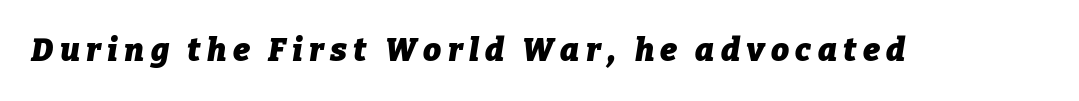
Check under the words: just untouched page. These words are printed bold, with thick strokes throughout. These lines were composed using italics. You could only call the tracking loose — the letters float apart.
